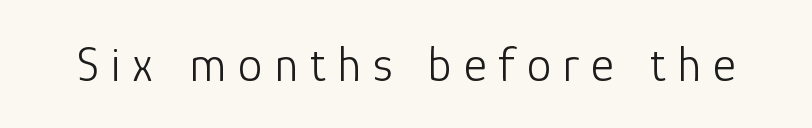
Q: Is the text bold? A: No.
Q: Is the text italic (slanted)? A: No, it is upright.
Q: Is the typeface a serif or a sans-serif typeface? A: Sans-serif.
Q: Is the text underlined? A: No.
Q: Is the spacing between letters normal or unusually wide? A: Unusually wide.
Q: Width (condensed, normal, or wide)? A: Normal.
Q: Stroke contrast? A: Low.
Q: x-height? A: Medium.
Q: Monospaced? A: No.
